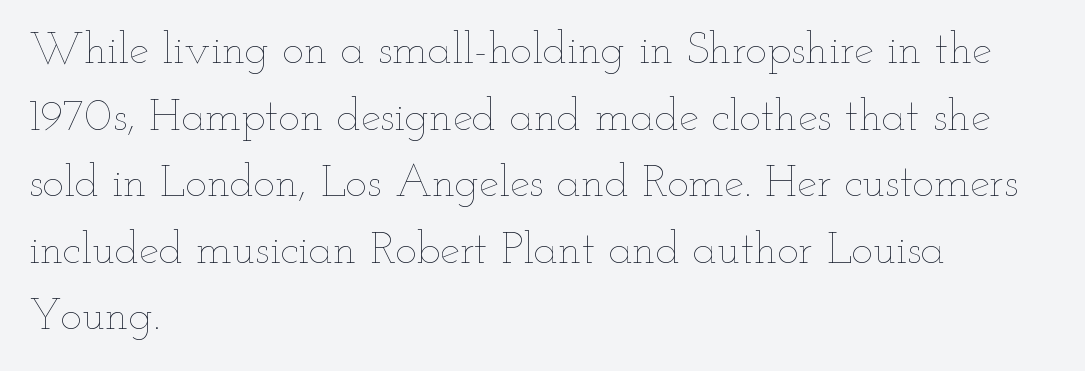
Q: Is the text bold? A: No.
Q: Is the text italic (slanted)? A: No, it is upright.
Q: Is the text underlined? A: No.
Q: How is the paragraph aligned? A: Left-aligned.
Q: Is the spacing between letters normal or unusually wide? A: Normal.
Q: Is the spacing between lines tight, normal or loose? A: Normal.
Q: Width (condensed, normal, or wide)? A: Wide.
Q: Stroke contrast? A: Low.
Q: x-height? A: Small.
Q: Monospaced? A: No.
